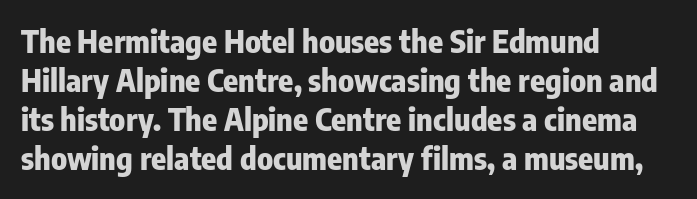
Q: Is the text bold? A: Yes.
Q: Is the text italic (slanted)? A: No, it is upright.
Q: Is the typeface a serif or a sans-serif typeface? A: Sans-serif.
Q: Is the text underlined? A: No.
Q: How is the paragraph aligned? A: Left-aligned.
Q: Is the spacing between letters normal or unusually wide? A: Normal.
Q: Is the spacing between lines tight, normal or loose? A: Normal.
Q: Width (condensed, normal, or wide)? A: Condensed.
Q: Stroke contrast? A: Low.
Q: x-height? A: Medium.
Q: Monospaced? A: No.
